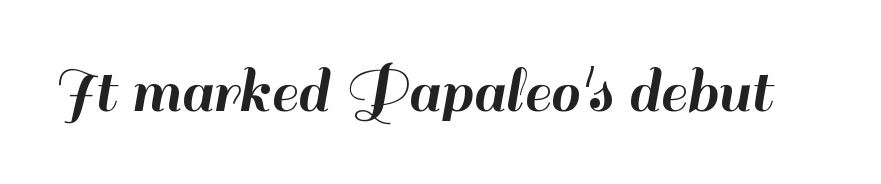
{"serif": "no", "width": "normal", "stroke_contrast": "high", "x_height": "small", "monospaced": "no", "underline": "no", "letter_spacing": "normal", "letter_spacing_em": 0.0, "glyph_px": 67}
